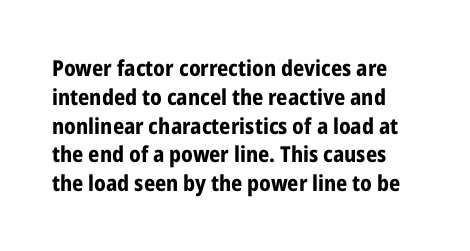
Q: Is the text bold? A: Yes.
Q: Is the text italic (slanted)? A: No, it is upright.
Q: Is the text underlined? A: No.
Q: Is the spacing between letters normal or unusually wide? A: Normal.
Q: Is the spacing between lines tight, normal or loose? A: Normal.
